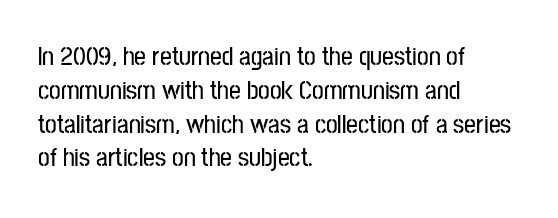
The ragged edge is on the right, which tells us the setting is flush left. How would I describe the line gaps? Plain and ordinary. This is the regular roman posture of the typeface. Only glyphs here, with clear space below each row.
